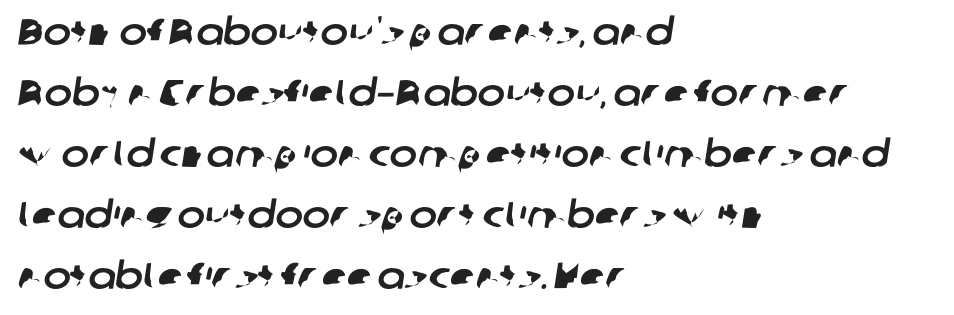
The typeface chosen for these lines omits serifs. Successive baselines arrive at the customary interval. Honestly, there is no underline to notice here at all. Does the copy run flush right? No — it runs flush left.
